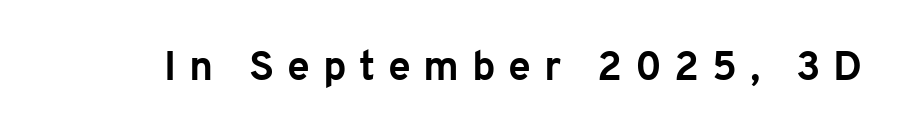
Q: Is the text bold? A: Yes.
Q: Is the text italic (slanted)? A: No, it is upright.
Q: Is the typeface a serif or a sans-serif typeface? A: Sans-serif.
Q: Is the text underlined? A: No.
Q: Is the spacing between letters normal or unusually wide? A: Unusually wide.
Q: Width (condensed, normal, or wide)? A: Normal.
Q: Stroke contrast? A: Low.
Q: x-height? A: Medium.
Q: Monospaced? A: No.
